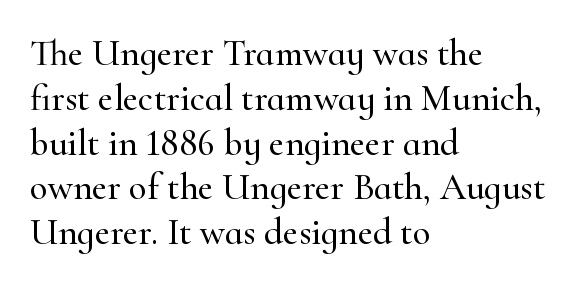
Q: Is the text italic (slanted)? A: No, it is upright.
Q: Is the typeface a serif or a sans-serif typeface? A: Serif.
Q: Is the text underlined? A: No.
Q: How is the paragraph aligned? A: Left-aligned.
Q: Is the spacing between letters normal or unusually wide? A: Normal.
Q: Width (condensed, normal, or wide)? A: Normal.
Q: Stroke contrast? A: High.
Q: x-height? A: Small.
Q: Monospaced? A: No.
